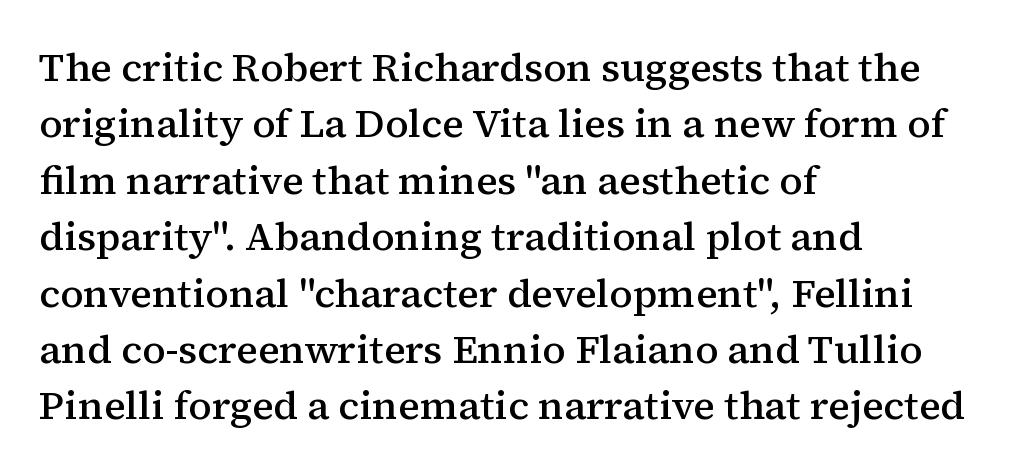
The image shows 40 px semibold serif type, upright; set left-aligned, normal line spacing (1.41x), normal letter spacing, not underlined; medium stroke contrast and a medium x-height.
